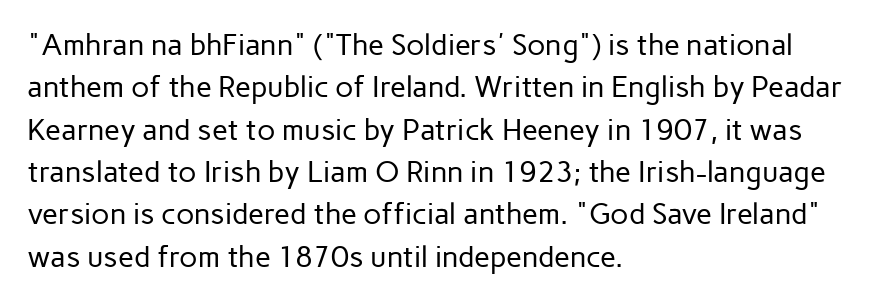
Q: Is the text bold? A: No.
Q: Is the text italic (slanted)? A: No, it is upright.
Q: Is the typeface a serif or a sans-serif typeface? A: Sans-serif.
Q: Is the text underlined? A: No.
Q: How is the paragraph aligned? A: Left-aligned.
Q: Is the spacing between letters normal or unusually wide? A: Normal.
Q: Is the spacing between lines tight, normal or loose? A: Normal.
Q: Width (condensed, normal, or wide)? A: Normal.
Q: Stroke contrast? A: Low.
Q: x-height? A: Medium.
Q: Monospaced? A: No.
